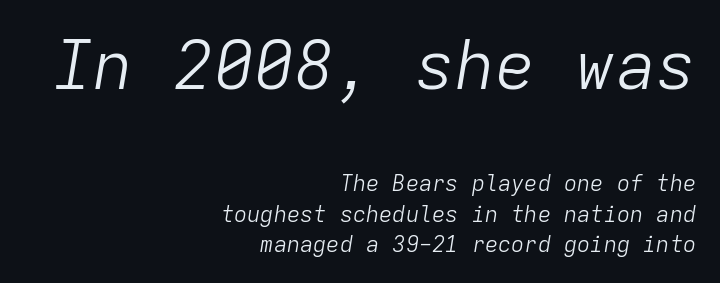
The image shows 67 px light type, italic (leaning right), monospaced; set right-aligned, normal line spacing (1.37x), normal letter spacing, not underlined; the first (top) block is 3.05x larger; low stroke contrast and a medium x-height.
